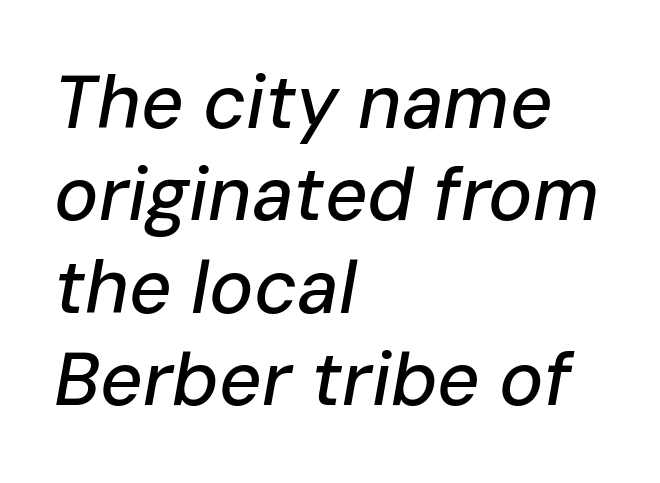
Students, note that the glyphs here touch the page at normal intervals. This sample has the flowing, uneven cadence of proportional lettering. Clear beneath every line of the passage. Compared with ordinary roman type, these characters are visibly tilted. How would I describe the line gaps? Plain and ordinary. Teacher's note: observe the even left margin — that is flush-left alignment.
